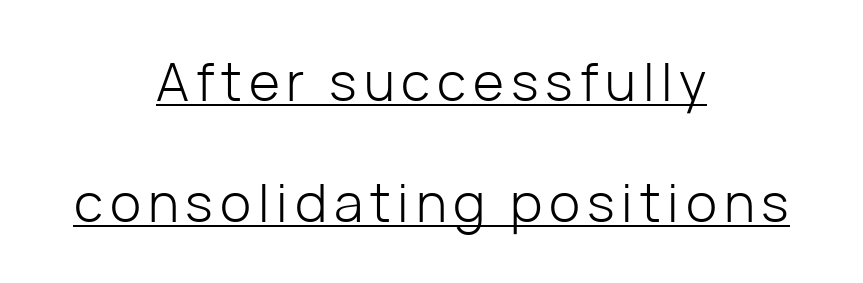
The image shows 53 px light sans-serif type, upright; set centered, loose line spacing (2.29x), underlined; low stroke contrast and a medium x-height.
